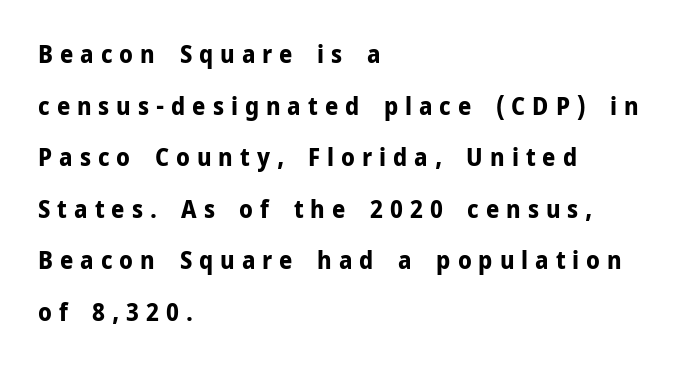
{"italic": "no", "bold": "yes", "underline": "no", "align": "left", "line_spacing": "loose", "line_spacing_ratio": 2.15, "letter_spacing": "wide", "letter_spacing_em": 0.29, "glyph_px": 24}
